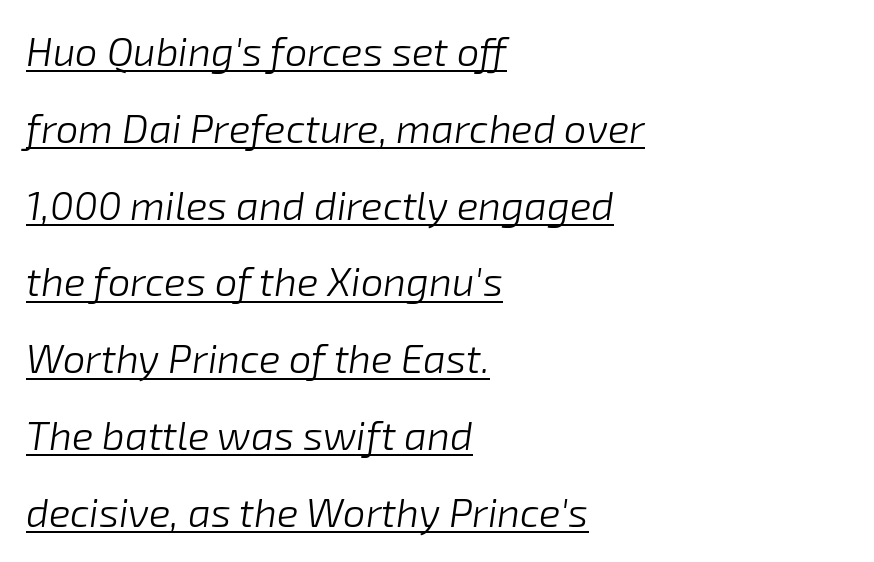
This sample is left-justified, so line endings fall wherever the words run out. The specimen reads as italic at a glance. No extra tracking has been applied to these lines. Stems here are at most as thick as an everyday book face. Varying glyph widths throughout — classic text-font behaviour.
